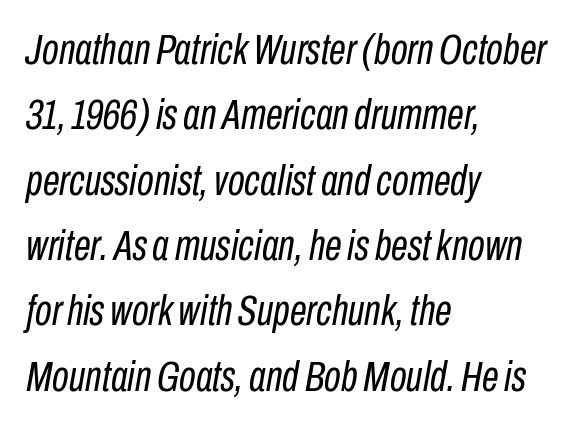
{"italic": "yes", "lean": "right", "slant_degrees": 10, "bold": "no", "weight": "regular", "width": "condensed", "stroke_contrast": "low", "x_height": "medium", "monospaced": "no", "underline": "no", "align": "left", "line_spacing": "normal", "line_spacing_ratio": 1.52, "letter_spacing": "normal", "letter_spacing_em": 0.0, "glyph_px": 43}
